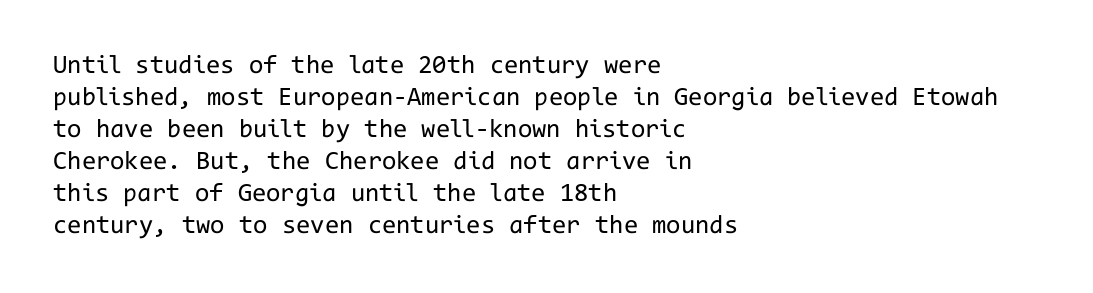
The image shows 26 px text type, upright; set left-aligned, line spacing 1.23x, normal letter spacing, not underlined.
